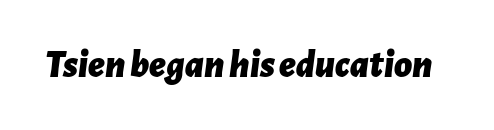
Q: Is the text bold? A: Yes.
Q: Is the text italic (slanted)? A: Yes, it leans right by about 7 degrees.
Q: Is the text underlined? A: No.
Q: Is the spacing between letters normal or unusually wide? A: Normal.
Q: Width (condensed, normal, or wide)? A: Normal.
Q: Stroke contrast? A: Low.
Q: x-height? A: Medium.
Q: Monospaced? A: No.
